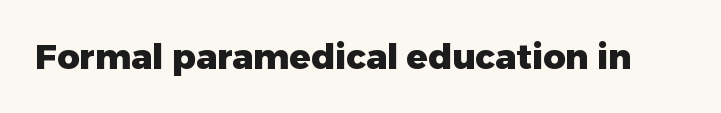
The image shows 35 px heavy sans-serif type, upright; set normal letter spacing, not underlined; low stroke contrast and a medium x-height.
